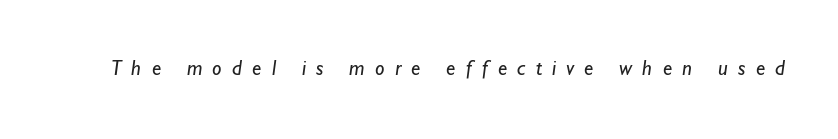
Q: Is the text bold? A: No.
Q: Is the text underlined? A: No.
Q: Is the spacing between letters normal or unusually wide? A: Unusually wide.
